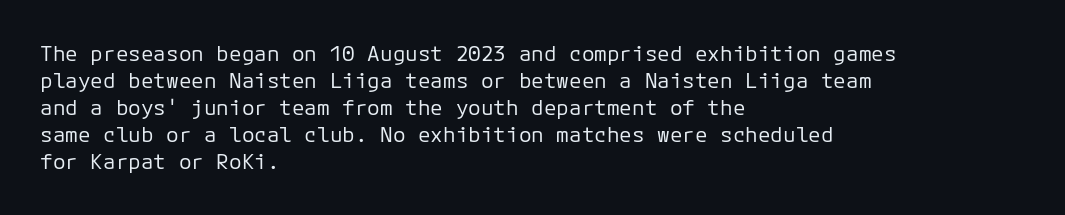
The passage shown is not underscored anywhere. Summary of vertical rhythm: regular, with standard interline spacing. The rag falls on the right side of this text block. Notice how the stems are strictly vertical — no italics here. Vertical stems look standard width or narrower in stroke.
